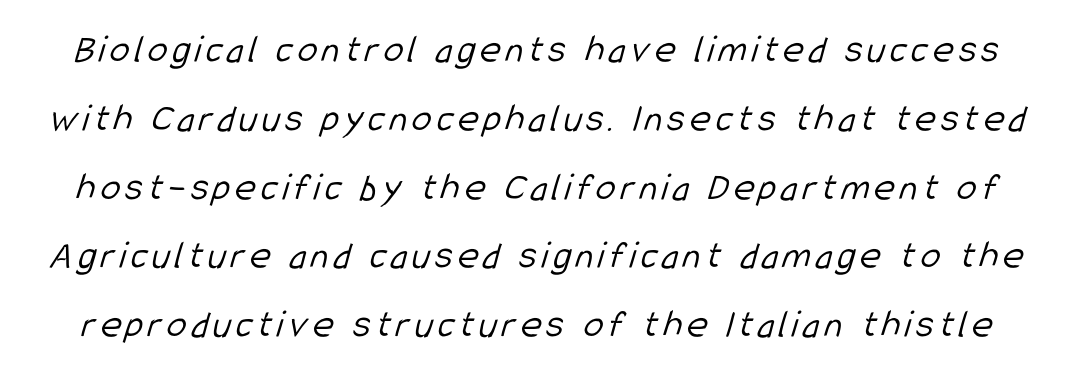
Q: Is the text bold? A: No.
Q: Is the typeface a serif or a sans-serif typeface? A: Sans-serif.
Q: Is the text underlined? A: No.
Q: Width (condensed, normal, or wide)? A: Condensed.
Q: Stroke contrast? A: Low.
Q: x-height? A: Medium.
Q: Monospaced? A: No.
